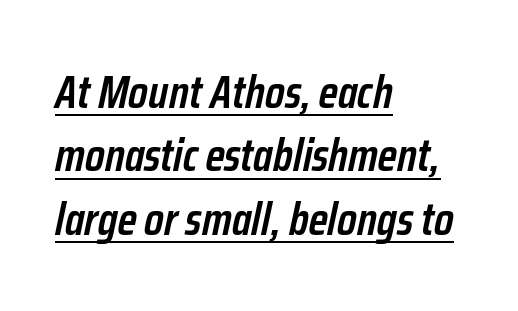
Italic: yes, the glyphs are oblique. Check the space under the baseline: a stroke is drawn there. Does the leading feel generous? No, just average. The text block is weighted toward the left margin, trailing off unevenly rightward. The passage shown is typed in a proportional face where columns would drift.
